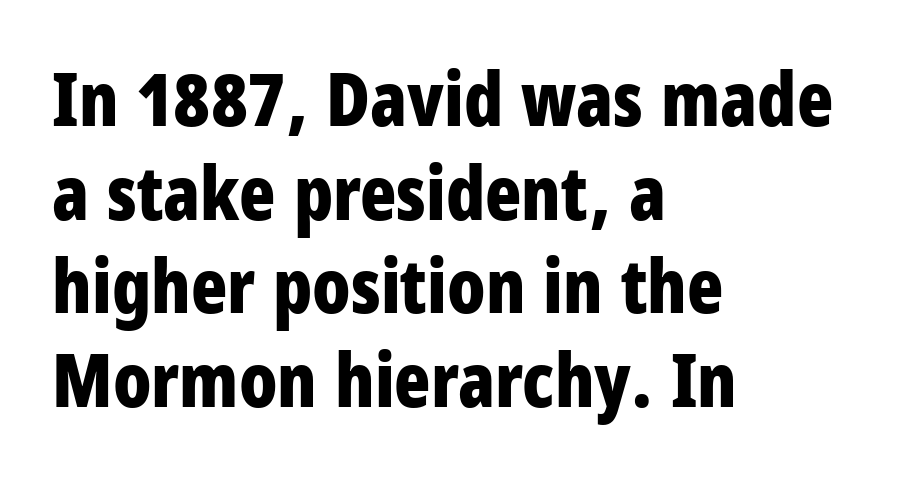
{"serif": "no", "italic": "no", "bold": "yes", "weight": "bold", "width": "condensed", "stroke_contrast": "low", "x_height": "large", "monospaced": "no", "underline": "no", "align": "left", "line_spacing": "normal", "line_spacing_ratio": 1.25, "letter_spacing": "normal", "letter_spacing_em": 0.0, "glyph_px": 75}
